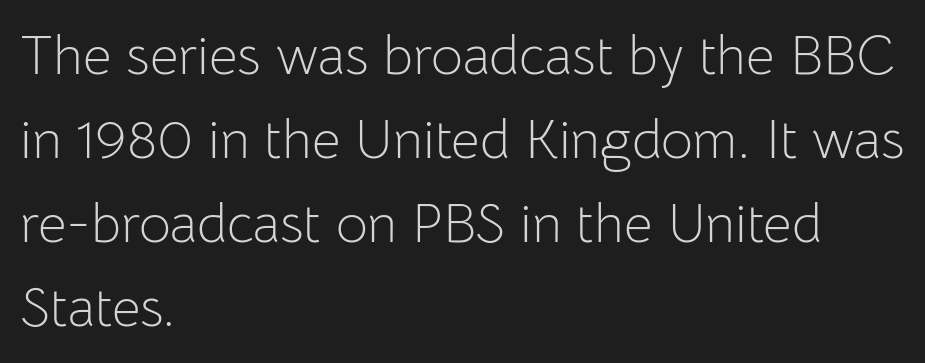
If you drew a ruler down the left edge, every line would touch it. The letters carry no serifs — their stems end cleanly without finishing strokes. Each row of text sits above clean, open space. Stems and bowls with no extra thickness — not bold. You could not count columns in this text — the font is proportionally spaced. Evenly set lines give the paragraph a standard silhouette.
